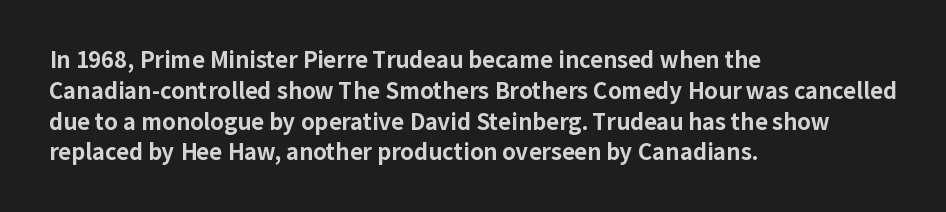
{"italic": "no", "bold": "yes", "underline": "no", "align": "left", "line_spacing": "normal", "line_spacing_ratio": 1.4, "letter_spacing": "normal", "letter_spacing_em": 0.0, "glyph_px": 22}
